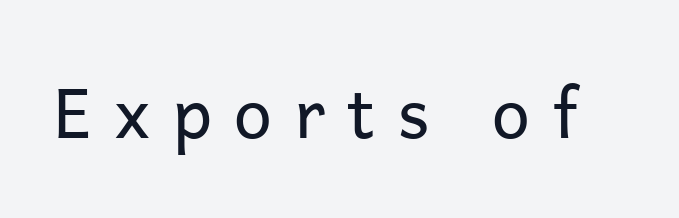
The image shows 69 px regular-weight sans-serif type, upright; set unusually wide letter spacing (+0.32 em), not underlined; low stroke contrast and a medium x-height.
